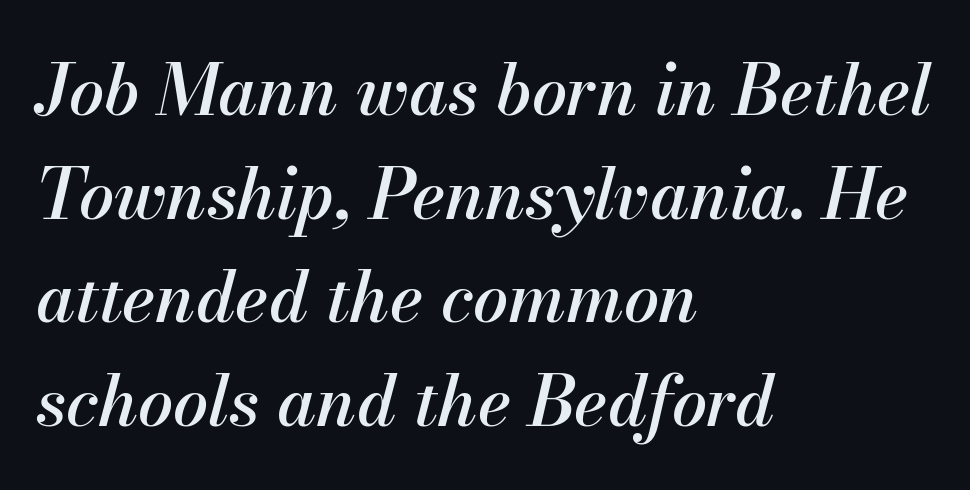
{"italic": "yes", "lean": "right", "slant_degrees": 13, "width": "normal", "stroke_contrast": "medium", "x_height": "small", "monospaced": "no", "underline": "no", "align": "left", "line_spacing": "normal", "line_spacing_ratio": 1.48, "letter_spacing": "normal", "letter_spacing_em": 0.0, "glyph_px": 70}
